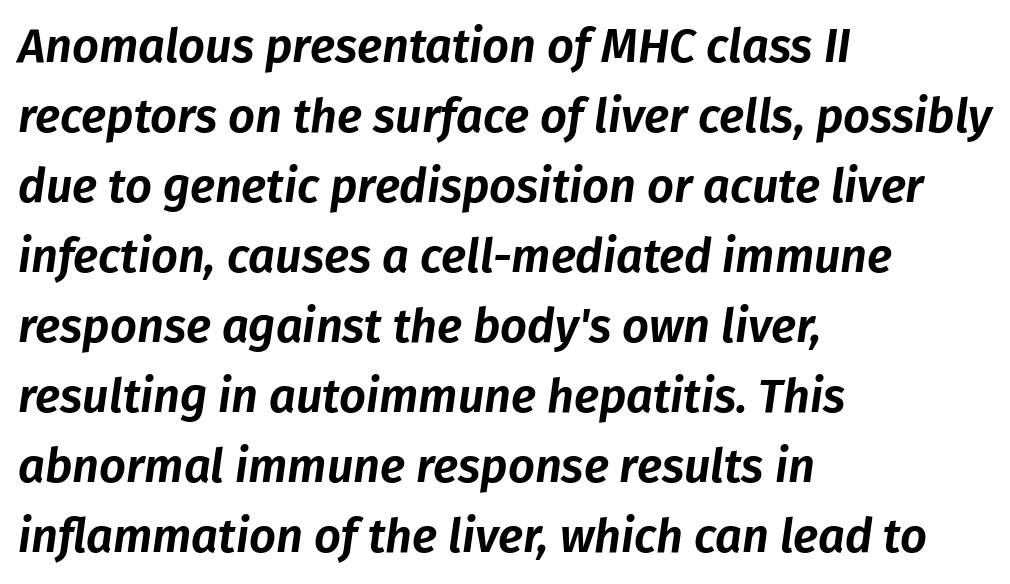
{"italic": "yes", "lean": "right", "slant_degrees": 8, "width": "normal", "stroke_contrast": "low", "x_height": "medium", "monospaced": "no", "underline": "no", "align": "left", "line_spacing": "normal", "line_spacing_ratio": 1.49, "letter_spacing": "normal", "letter_spacing_em": 0.0, "glyph_px": 47}
